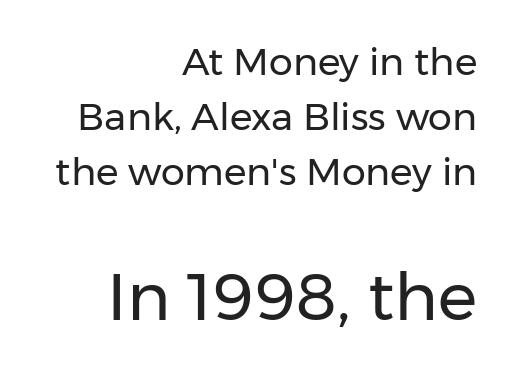
Q: Is the text bold? A: No.
Q: Is the text italic (slanted)? A: No, it is upright.
Q: Is the typeface a serif or a sans-serif typeface? A: Sans-serif.
Q: Is the text underlined? A: No.
Q: How is the paragraph aligned? A: Right-aligned.
Q: Is the spacing between letters normal or unusually wide? A: Normal.
Q: Is the spacing between lines tight, normal or loose? A: Normal.
Q: Which block of text is set in a larger size, the first (top) or the second (bottom)? A: The second (bottom) one.
Q: Width (condensed, normal, or wide)? A: Normal.
Q: Stroke contrast? A: Low.
Q: x-height? A: Medium.
Q: Monospaced? A: No.
